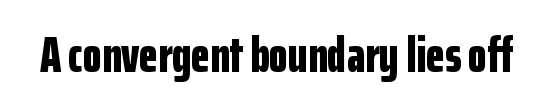
Q: Is the text bold? A: Yes.
Q: Is the text italic (slanted)? A: No, it is upright.
Q: Is the typeface a serif or a sans-serif typeface? A: Sans-serif.
Q: Is the text underlined? A: No.
Q: Is the spacing between letters normal or unusually wide? A: Normal.
Q: Width (condensed, normal, or wide)? A: Condensed.
Q: Stroke contrast? A: Low.
Q: x-height? A: Medium.
Q: Monospaced? A: No.
